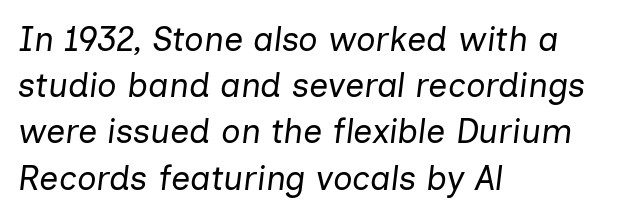
{"italic": "yes", "lean": "right", "slant_degrees": 7, "bold": "no", "weight": "regular", "width": "normal", "stroke_contrast": "low", "x_height": "medium", "monospaced": "no", "underline": "no", "align": "left", "line_spacing": "normal", "line_spacing_ratio": 1.36, "letter_spacing": "normal", "letter_spacing_em": 0.0, "glyph_px": 34}
